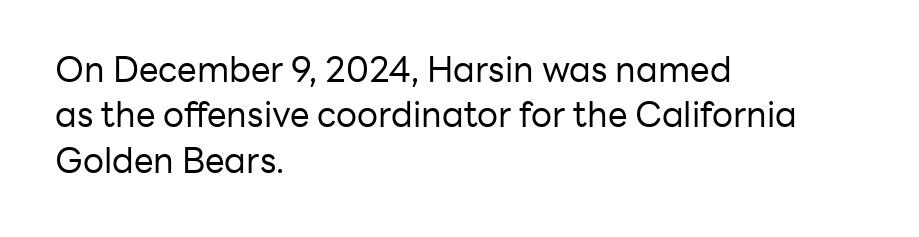
The image shows 35 px regular-weight sans-serif type, upright; set left-aligned, normal line spacing (1.3x), normal letter spacing, not underlined; low stroke contrast and a medium x-height.
